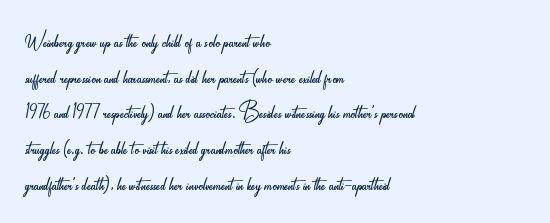
Q: Is the text bold? A: No.
Q: Is the text italic (slanted)? A: Yes.
Q: Is the typeface a serif or a sans-serif typeface? A: Sans-serif.
Q: Is the text underlined? A: No.
Q: How is the paragraph aligned? A: Left-aligned.
Q: Is the spacing between letters normal or unusually wide? A: Normal.
Q: Width (condensed, normal, or wide)? A: Condensed.
Q: Stroke contrast? A: Low.
Q: x-height? A: Small.
Q: Monospaced? A: No.
